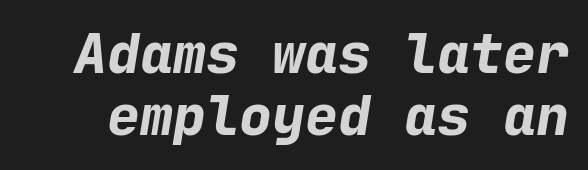
Q: Is the text bold? A: Yes.
Q: Is the text italic (slanted)? A: Yes, it leans right by about 9 degrees.
Q: Is the text underlined? A: No.
Q: Is the spacing between letters normal or unusually wide? A: Normal.
Q: Is the spacing between lines tight, normal or loose? A: Tight.
Q: Width (condensed, normal, or wide)? A: Normal.
Q: Stroke contrast? A: Low.
Q: x-height? A: Medium.
Q: Monospaced? A: Yes.
